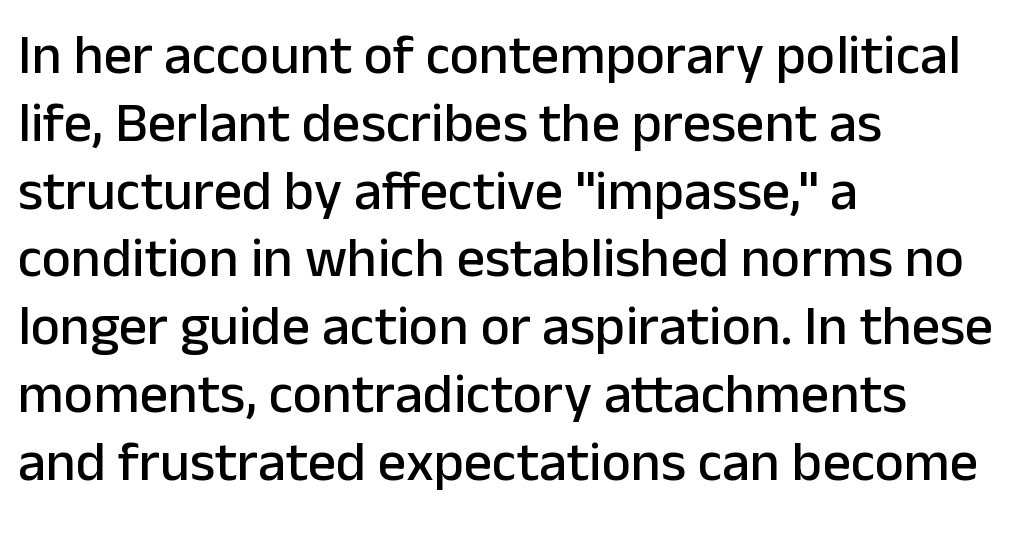
Q: Is the text italic (slanted)? A: No, it is upright.
Q: Is the typeface a serif or a sans-serif typeface? A: Sans-serif.
Q: Is the text underlined? A: No.
Q: How is the paragraph aligned? A: Left-aligned.
Q: Is the spacing between letters normal or unusually wide? A: Normal.
Q: Width (condensed, normal, or wide)? A: Normal.
Q: Stroke contrast? A: Low.
Q: x-height? A: Medium.
Q: Monospaced? A: No.
